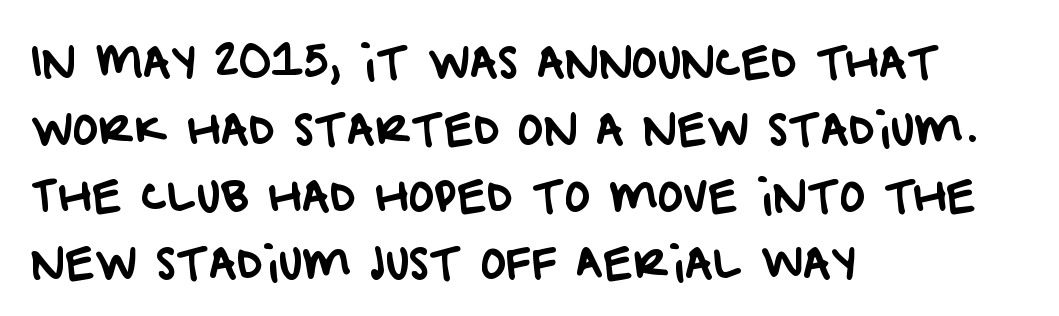
The image shows 43 px sans-serif type; set left-aligned, normal line spacing (1.56x), normal letter spacing, not underlined; low stroke contrast and a large x-height.
